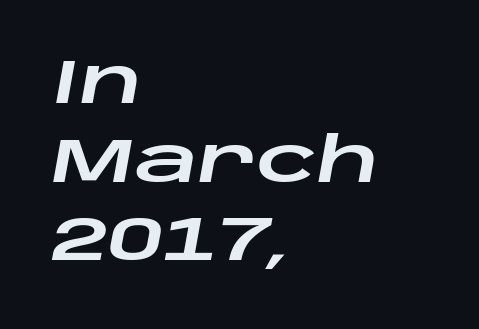
{"italic": "yes", "lean": "right", "slant_degrees": 10, "width": "wide", "stroke_contrast": "low", "x_height": "large", "monospaced": "no", "underline": "no", "align": "left", "line_spacing": "normal", "line_spacing_ratio": 1.25, "letter_spacing": "normal", "letter_spacing_em": 0.0, "glyph_px": 63}
